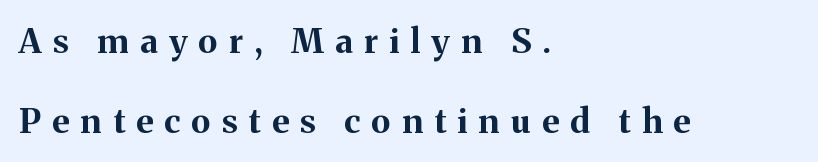
{"serif": "yes", "italic": "no", "bold": "yes", "weight": "bold", "width": "normal", "stroke_contrast": "medium", "x_height": "medium", "monospaced": "no", "underline": "no", "align": "left", "line_spacing": "loose", "line_spacing_ratio": 2.34, "letter_spacing": "wide", "letter_spacing_em": 0.33, "glyph_px": 34}
